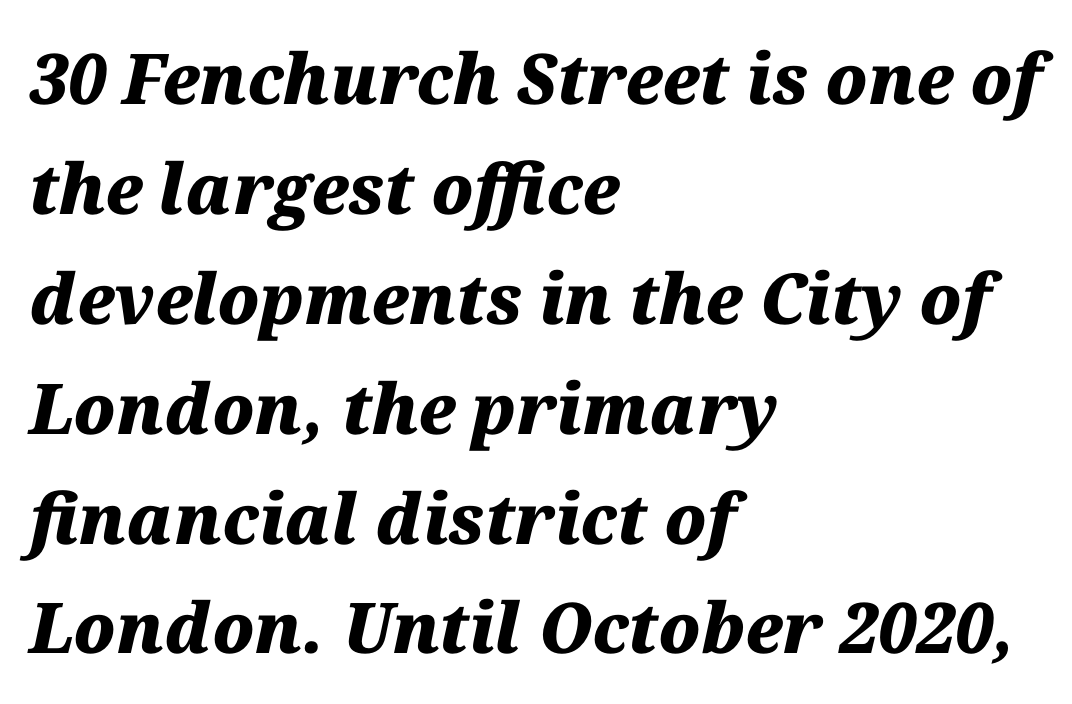
{"italic": "yes", "lean": "right", "slant_degrees": 12, "bold": "yes", "weight": "heavy", "width": "normal", "stroke_contrast": "medium", "x_height": "medium", "monospaced": "no", "underline": "no", "align": "left", "line_spacing": "normal", "line_spacing_ratio": 1.57, "letter_spacing": "normal", "letter_spacing_em": 0.0, "glyph_px": 70}
